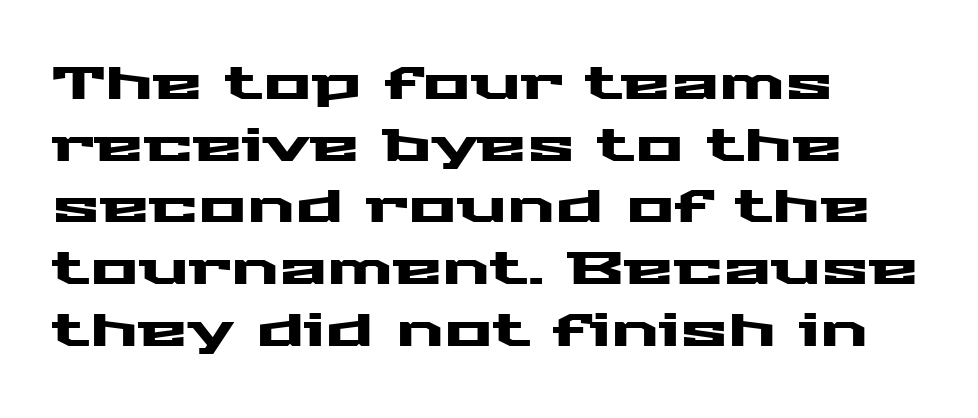
The image shows 45 px wide sans-serif type, upright; set left-aligned, normal line spacing (1.37x), normal letter spacing, not underlined; medium stroke contrast and a medium x-height.
